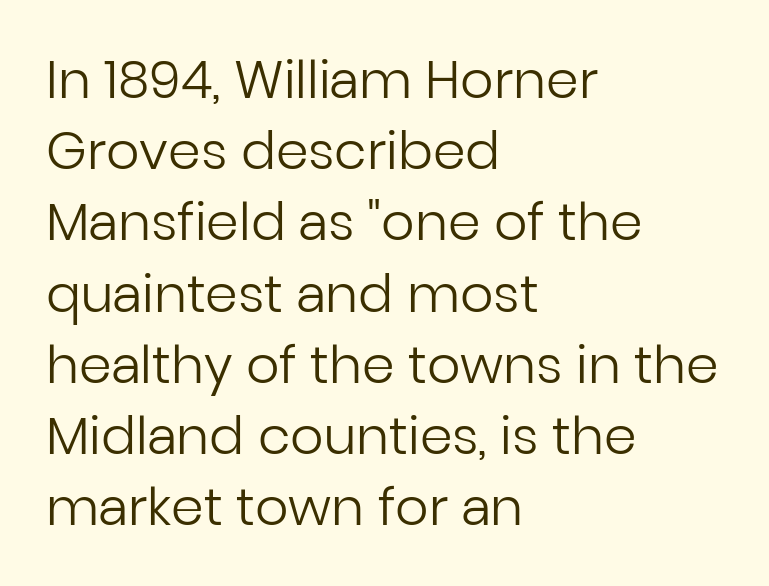
The image shows 52 px regular-weight sans-serif type, upright; set left-aligned, normal line spacing (1.37x), normal letter spacing, not underlined; low stroke contrast and a medium x-height.
